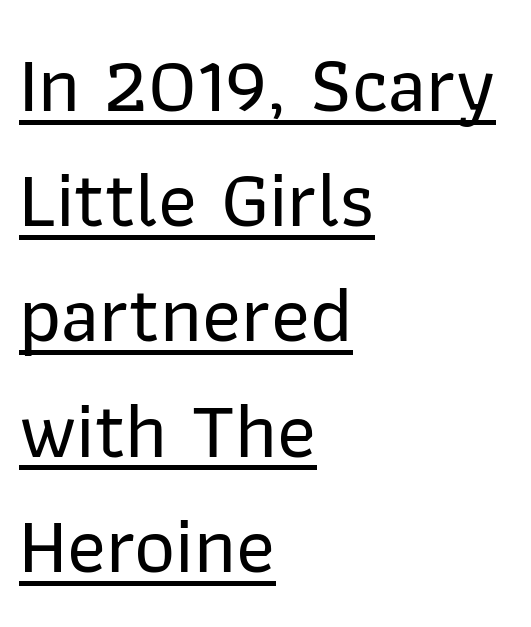
The image shows 80 px sans-serif type, upright; set left-aligned, normal line spacing (1.44x), normal letter spacing, underlined; low stroke contrast and a medium x-height.
